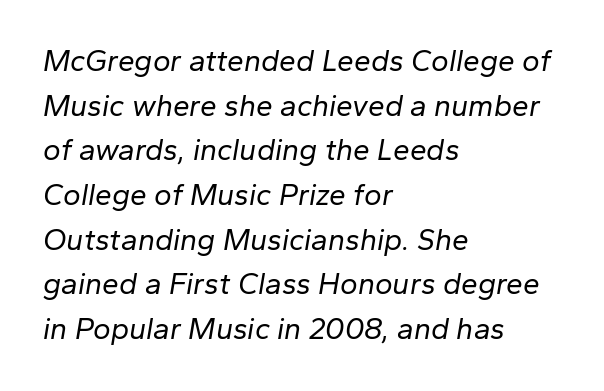
The lines in this sample share a left origin and differ only in where they stop. Nobody drew a line under any word here. Each new line begins a customary step beneath the previous one. The rendering uses natural spacing where letterforms have individual widths. Spacing between characters is what you'd get straight out of the box. Weight: in the light-to-regular range.
